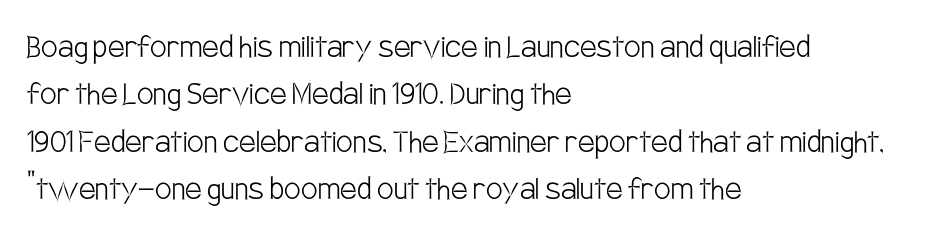
The image shows 37 px light, condensed sans-serif type, upright; set left-aligned, normal line spacing (1.28x), normal letter spacing, not underlined; low stroke contrast and a large x-height.
